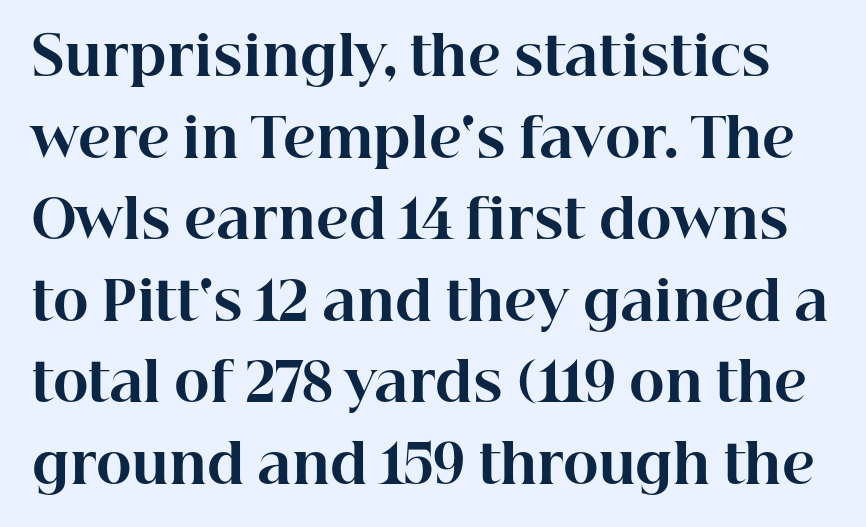
{"serif": "yes", "italic": "no", "bold": "yes", "weight": "bold", "width": "normal", "stroke_contrast": "high", "x_height": "medium", "monospaced": "no", "underline": "no", "line_spacing": "normal", "line_spacing_ratio": 1.51, "letter_spacing": "normal", "letter_spacing_em": 0.0, "glyph_px": 54}
